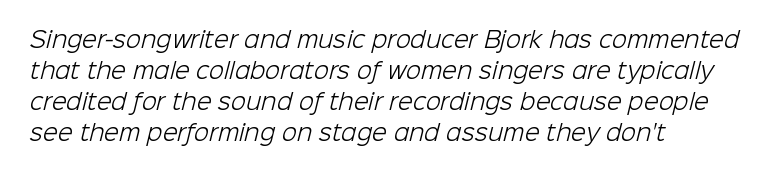
Q: Is the text bold? A: No.
Q: Is the text underlined? A: No.
Q: How is the paragraph aligned? A: Left-aligned.
Q: Is the spacing between letters normal or unusually wide? A: Normal.
Q: Is the spacing between lines tight, normal or loose? A: Normal.
